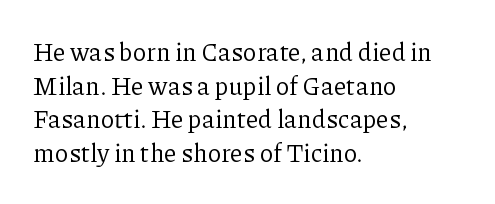
{"italic": "no", "bold": "no", "underline": "no", "align": "left", "line_spacing": "normal", "line_spacing_ratio": 1.35, "letter_spacing": "normal", "letter_spacing_em": 0.0, "glyph_px": 25}
